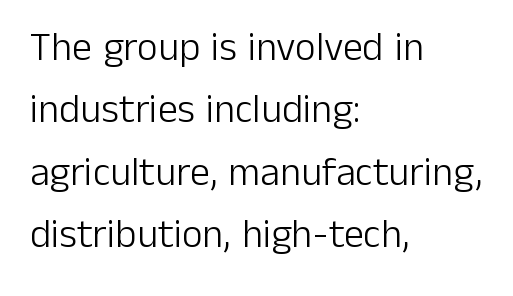
{"serif": "no", "italic": "no", "bold": "no", "weight": "light", "width": "normal", "stroke_contrast": "low", "x_height": "medium", "monospaced": "no", "underline": "no", "align": "left", "line_spacing": "normal", "line_spacing_ratio": 1.56, "letter_spacing": "normal", "letter_spacing_em": 0.0, "glyph_px": 40}
